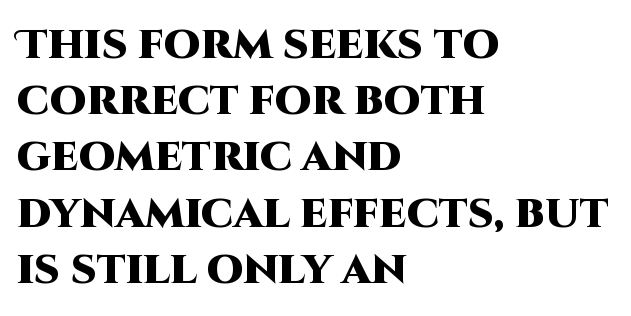
These lines sit exactly where default settings would place them. Proportional: the letters do not fall into vertical columns. I'd describe the lettering as bold — thick and assertive. The text was rendered using a sans face with plain stroke endings. Is there any slant? The stems are plumb. The passage is arranged the way most books set body copy — flush left.
